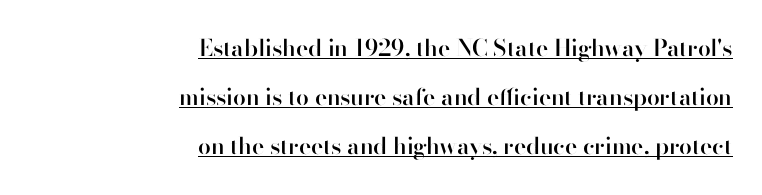
Q: Is the text bold? A: Semi-bold.
Q: Is the text italic (slanted)? A: No, it is upright.
Q: Is the text underlined? A: Yes.
Q: How is the paragraph aligned? A: Right-aligned.
Q: Is the spacing between letters normal or unusually wide? A: Normal.
Q: Is the spacing between lines tight, normal or loose? A: Loose.
